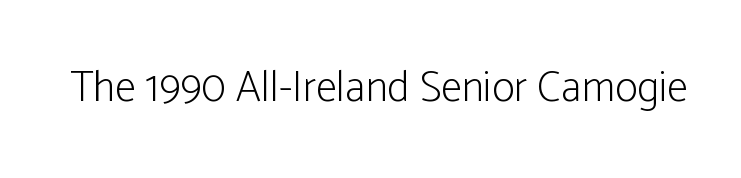
Q: Is the text bold? A: No.
Q: Is the text italic (slanted)? A: No, it is upright.
Q: Is the typeface a serif or a sans-serif typeface? A: Sans-serif.
Q: Is the text underlined? A: No.
Q: Is the spacing between letters normal or unusually wide? A: Normal.
Q: Width (condensed, normal, or wide)? A: Condensed.
Q: Stroke contrast? A: Low.
Q: x-height? A: Medium.
Q: Monospaced? A: No.
